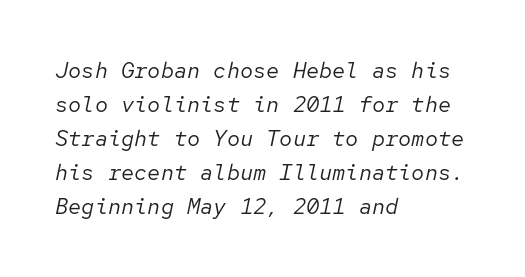
The image shows 22 px text type, italic (leaning right); set left-aligned, normal line spacing (1.55x), normal letter spacing, not underlined.
